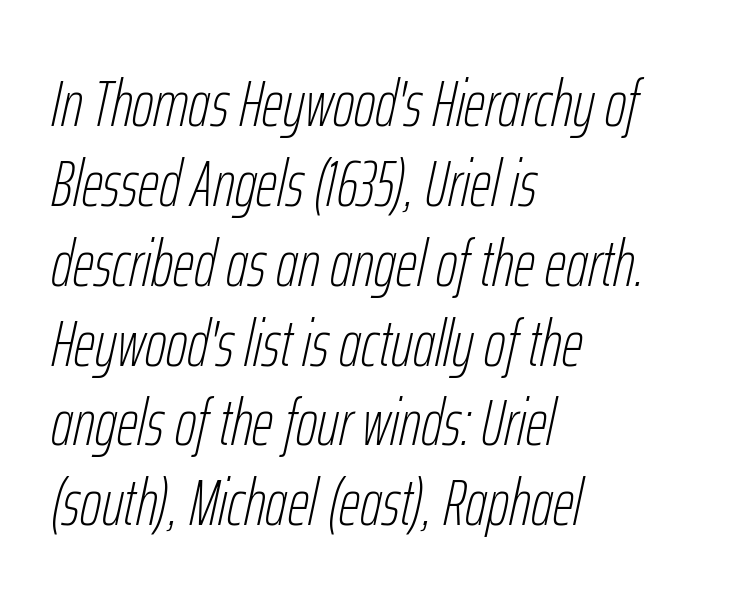
The image shows 66 px thin, condensed type, italic (leaning right); set left-aligned, line spacing 1.21x, normal letter spacing, not underlined; low stroke contrast and a medium x-height.
